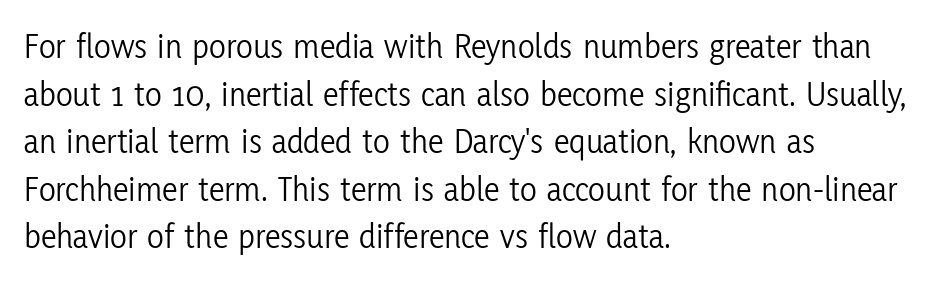
{"serif": "no", "italic": "no", "bold": "no", "weight": "light", "width": "condensed", "stroke_contrast": "low", "x_height": "medium", "monospaced": "no", "underline": "no", "align": "left", "line_spacing": "normal", "line_spacing_ratio": 1.36, "letter_spacing": "normal", "letter_spacing_em": 0.0, "glyph_px": 35}
